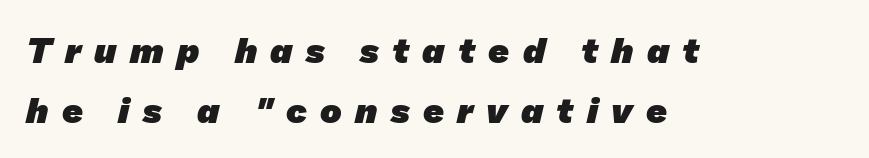
The image shows 36 px heavy sans-serif type; set left-aligned, normal line spacing (1.68x), unusually wide letter spacing (+0.37 em), not underlined; low stroke contrast and a medium x-height.
